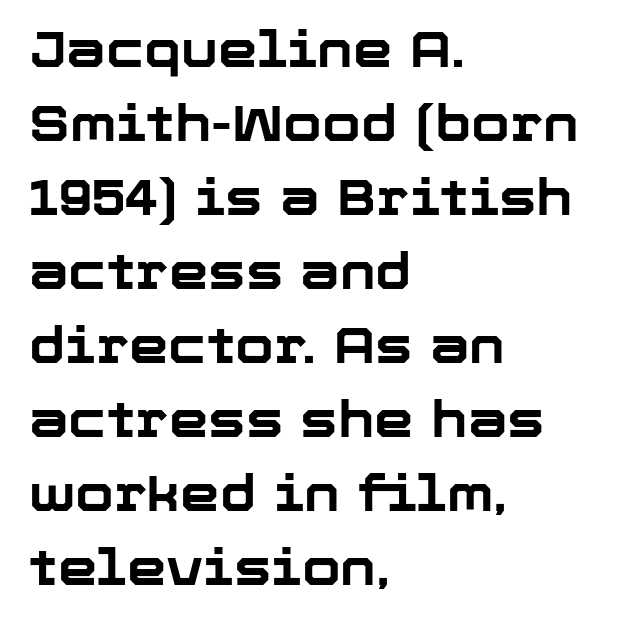
{"serif": "no", "italic": "no", "bold": "yes", "weight": "bold", "width": "normal", "stroke_contrast": "low", "x_height": "medium", "monospaced": "no", "underline": "no", "align": "left", "line_spacing": "normal", "line_spacing_ratio": 1.48, "letter_spacing": "normal", "letter_spacing_em": 0.0, "glyph_px": 50}
